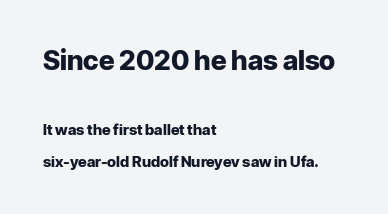
Q: Is the text bold? A: Yes.
Q: Is the text italic (slanted)? A: No, it is upright.
Q: Is the text underlined? A: No.
Q: How is the paragraph aligned? A: Left-aligned.
Q: Is the spacing between letters normal or unusually wide? A: Normal.
Q: Is the spacing between lines tight, normal or loose? A: Loose.
Q: Which block of text is set in a larger size, the first (top) or the second (bottom)? A: The first (top) one.
